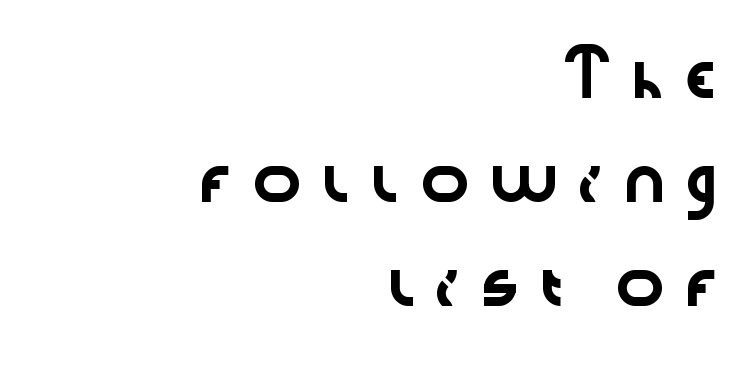
{"serif": "no", "italic": "no", "width": "wide", "stroke_contrast": "low", "x_height": "medium", "monospaced": "no", "underline": "no", "align": "right", "line_spacing": "loose", "line_spacing_ratio": 2.48, "letter_spacing": "wide", "letter_spacing_em": 0.31, "glyph_px": 42}
